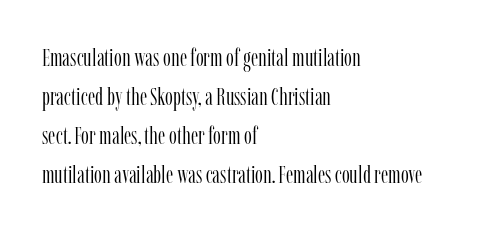
The space between consecutive lines is moderate. In terms of letterspacing, this is plain default setting. This rendering features lettering with no underline. Is the stroke heavy? The answer is a plain regular-or-lighter.
